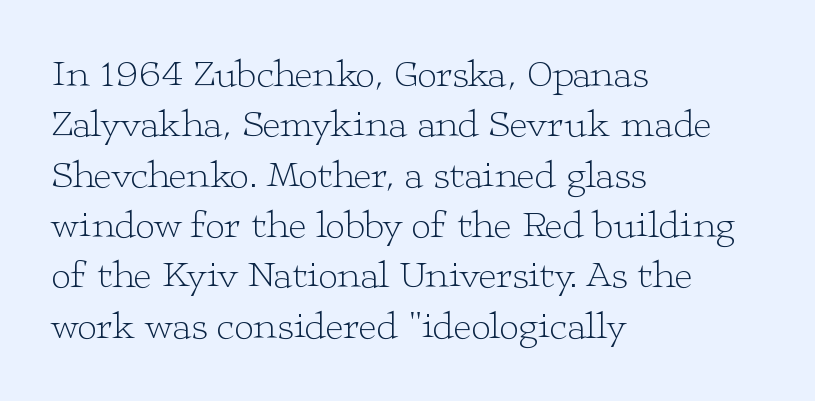
The line texture is even and compact thanks to regular tracking. One-word summary of the alignment: left. Character widths vary here, with narrow letters taking less room than wide ones. Posture: vertical. Unlike a clean sans, this face finishes its strokes with serifs. Quick note: interline space is typical.
